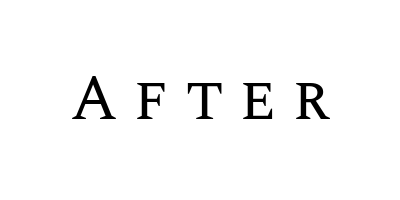
{"italic": "no", "bold": "no", "weight": "regular", "width": "normal", "stroke_contrast": "medium", "x_height": "large", "monospaced": "no", "underline": "no", "letter_spacing": "wide", "letter_spacing_em": 0.24, "glyph_px": 64}
